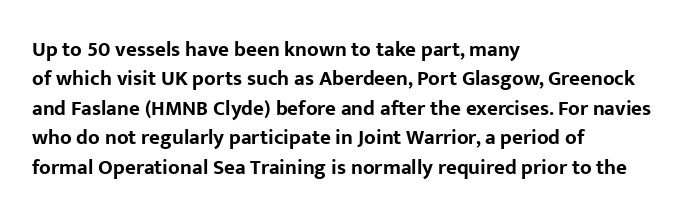
{"italic": "no", "bold": "yes", "underline": "no", "align": "left", "line_spacing": "normal", "line_spacing_ratio": 1.4, "letter_spacing": "normal", "letter_spacing_em": 0.0, "glyph_px": 21}
